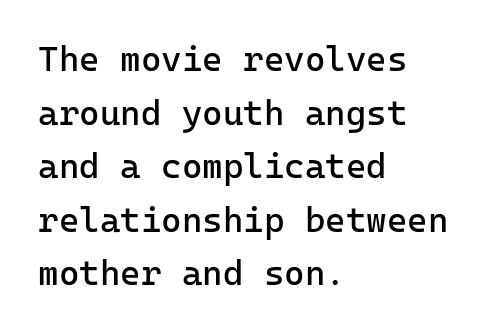
Q: Is the text bold? A: No.
Q: Is the text italic (slanted)? A: No, it is upright.
Q: Is the typeface a serif or a sans-serif typeface? A: Sans-serif.
Q: Is the text underlined? A: No.
Q: How is the paragraph aligned? A: Left-aligned.
Q: Is the spacing between letters normal or unusually wide? A: Normal.
Q: Is the spacing between lines tight, normal or loose? A: Normal.
Q: Width (condensed, normal, or wide)? A: Normal.
Q: Stroke contrast? A: Low.
Q: x-height? A: Medium.
Q: Monospaced? A: Yes.
